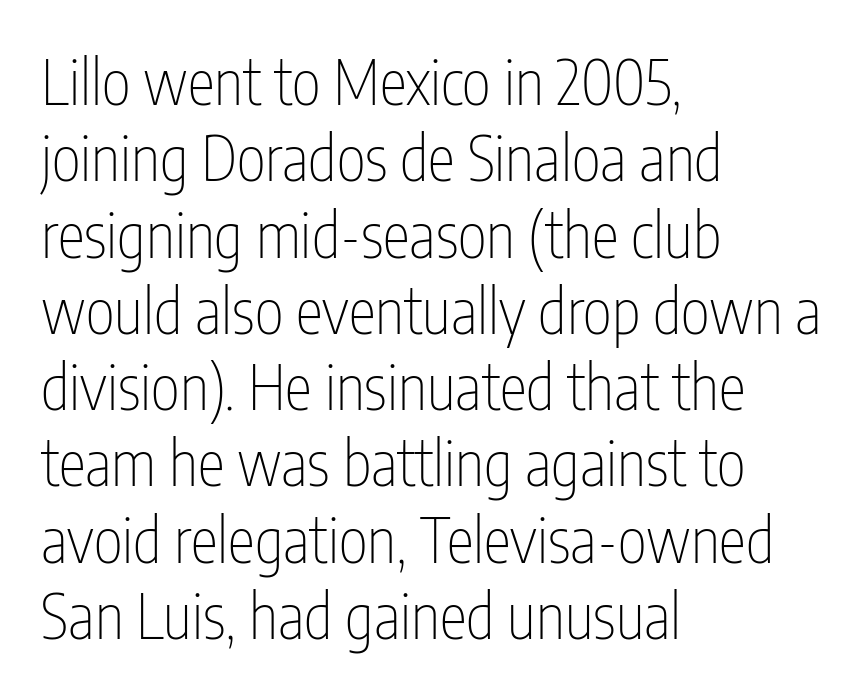
Q: Is the text bold? A: No.
Q: Is the text italic (slanted)? A: No, it is upright.
Q: Is the typeface a serif or a sans-serif typeface? A: Sans-serif.
Q: Is the text underlined? A: No.
Q: How is the paragraph aligned? A: Left-aligned.
Q: Is the spacing between letters normal or unusually wide? A: Normal.
Q: Width (condensed, normal, or wide)? A: Condensed.
Q: Stroke contrast? A: Low.
Q: x-height? A: Medium.
Q: Monospaced? A: No.
